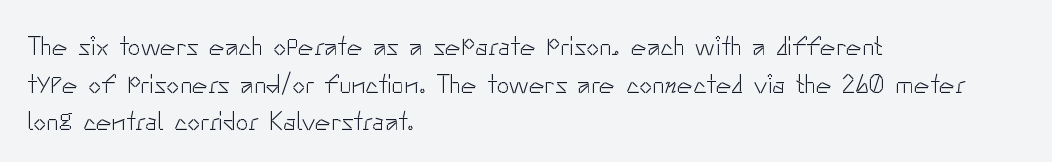
The image shows 26 px text type, upright; set left-aligned, normal line spacing (1.45x), normal letter spacing, not underlined.
